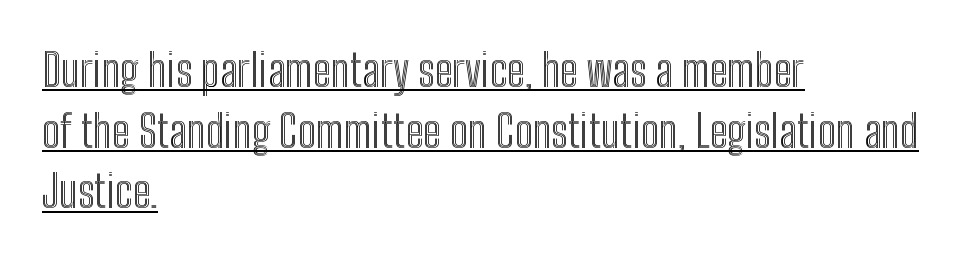
Q: Is the text italic (slanted)? A: No, it is upright.
Q: Is the text underlined? A: Yes.
Q: How is the paragraph aligned? A: Left-aligned.
Q: Is the spacing between letters normal or unusually wide? A: Normal.
Q: Is the spacing between lines tight, normal or loose? A: Normal.
Q: Width (condensed, normal, or wide)? A: Condensed.
Q: x-height? A: Medium.
Q: Monospaced? A: No.
